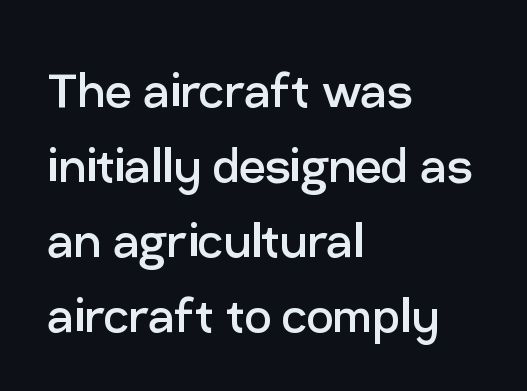
{"serif": "no", "italic": "no", "bold": "no", "weight": "regular", "width": "normal", "stroke_contrast": "low", "x_height": "medium", "monospaced": "no", "underline": "no", "align": "left", "line_spacing": "normal", "line_spacing_ratio": 1.27, "letter_spacing": "normal", "letter_spacing_em": 0.0, "glyph_px": 59}
